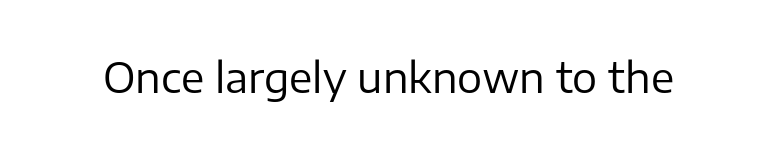
Note: no serifs on the glyphs. The zone under the glyphs is completely vacant. These lines are rendered in a variable-pitch font. The letters stand straight up with perfectly vertical stems.
